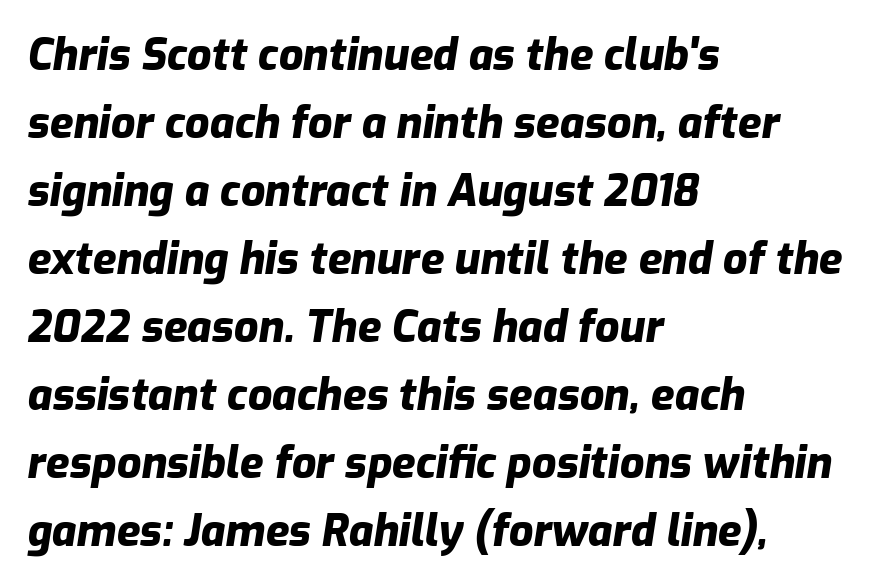
Q: Is the text bold? A: Yes.
Q: Is the text italic (slanted)? A: Yes, it leans right by about 9 degrees.
Q: Is the text underlined? A: No.
Q: How is the paragraph aligned? A: Left-aligned.
Q: Is the spacing between letters normal or unusually wide? A: Normal.
Q: Is the spacing between lines tight, normal or loose? A: Normal.
Q: Width (condensed, normal, or wide)? A: Normal.
Q: Stroke contrast? A: Low.
Q: x-height? A: Medium.
Q: Monospaced? A: No.
